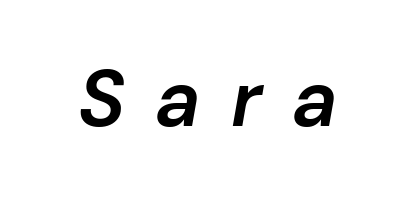
{"italic": "yes", "lean": "right", "slant_degrees": 10, "bold": "semi", "weight": "semibold", "width": "normal", "stroke_contrast": "low", "x_height": "medium", "monospaced": "no", "underline": "no", "letter_spacing": "wide", "letter_spacing_em": 0.38, "glyph_px": 79}
